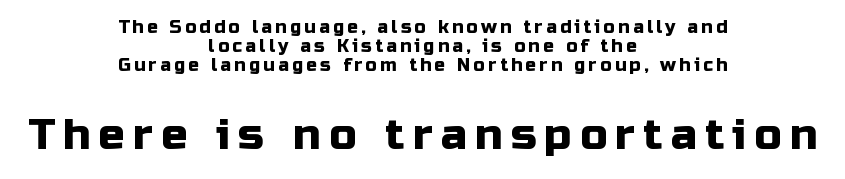
Clear beneath every line of the passage. Note: no serifs on the glyphs. Visually the block forms a symmetrical silhouette, jagged on both flanks. Is this a fixed-width face? No — the glyphs have proportional, varying widths. Caption: upper text group reduced, lower text group enlarged. Every stem runs plumb, perpendicular to the baseline.
